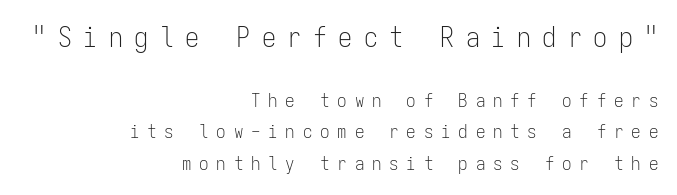
The paragraph shown leans on its right margin. The block of text has a typical density, with ordinary space between rows. The type is letterspaced generously, with wide tracking. This sample uses an upright cut, with every glyph sitting square on the baseline.
